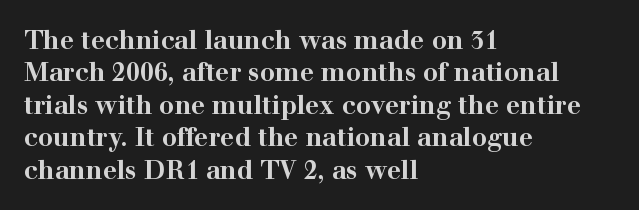
A typesetter would mark this as roman, not italic. The strokes are fattened all the way to bold. Beneath every word, the page is bare. The letters sit at their default tracking, neither squeezed nor spread. Notice how the passage keeps a crisp vertical edge on the left only. The lines sit at an ordinary, default distance from one another.
